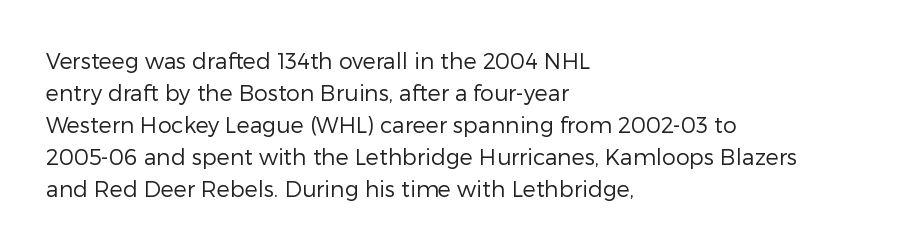
{"italic": "no", "bold": "no", "underline": "no", "align": "left", "line_spacing": "normal", "line_spacing_ratio": 1.46, "letter_spacing": "normal", "letter_spacing_em": 0.0, "glyph_px": 22}
